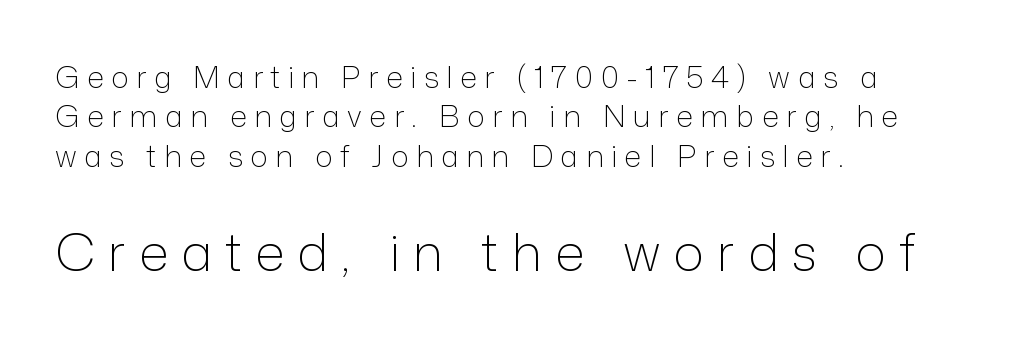
Tall strokes in this sample are plumb rather than angled. Typeset ragged right — the left edge is the straight one. No feet cap the strokes, marking this as sans-serif type. Is this a fixed-width face? No — the glyphs have proportional, varying widths. Ink coverage per letter is moderate at most.
